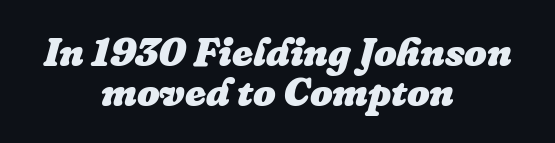
The image shows 40 px heavy type, italic (leaning right); set centered, tight line spacing (1.0x), normal letter spacing, not underlined; low stroke contrast and a medium x-height.
